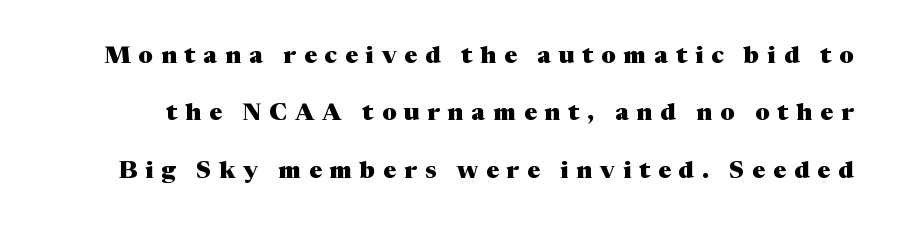
{"italic": "no", "bold": "yes", "underline": "no", "line_spacing": "loose", "line_spacing_ratio": 2.39, "letter_spacing": "wide", "letter_spacing_em": 0.33, "glyph_px": 24}
